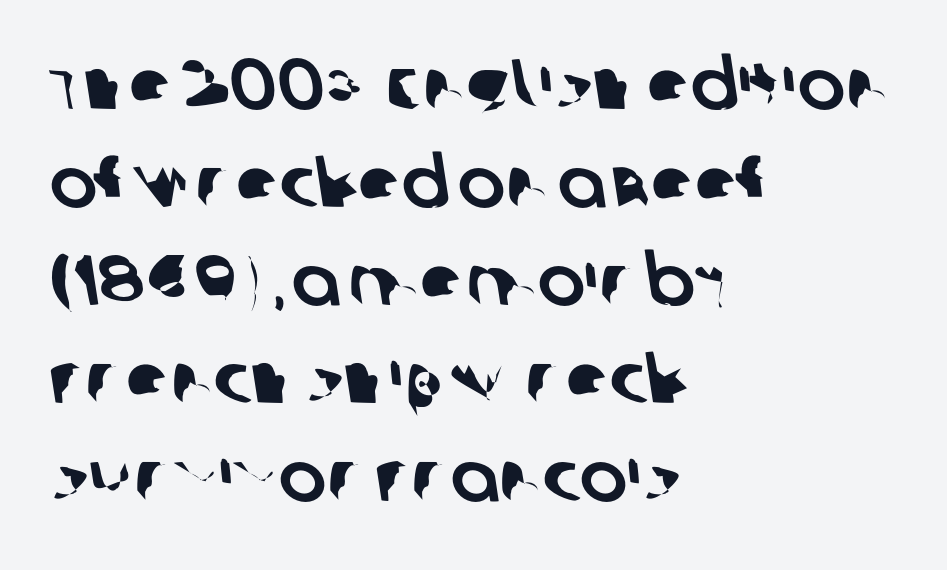
Q: Is the typeface a serif or a sans-serif typeface? A: Sans-serif.
Q: Is the text underlined? A: No.
Q: How is the paragraph aligned? A: Left-aligned.
Q: Is the spacing between letters normal or unusually wide? A: Normal.
Q: Is the spacing between lines tight, normal or loose? A: Normal.
Q: Width (condensed, normal, or wide)? A: Normal.
Q: Stroke contrast? A: Low.
Q: x-height? A: Large.
Q: Monospaced? A: No.
